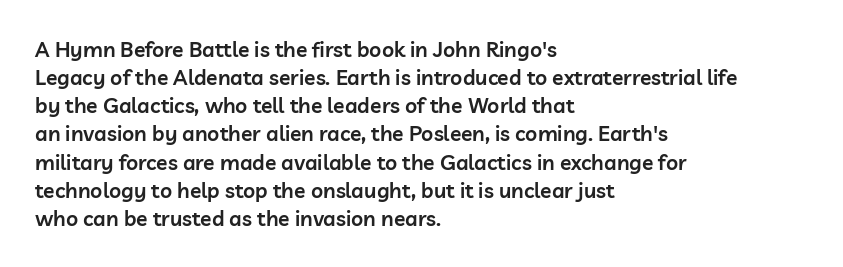
Q: Is the text bold? A: Semi-bold.
Q: Is the text italic (slanted)? A: No, it is upright.
Q: Is the text underlined? A: No.
Q: How is the paragraph aligned? A: Left-aligned.
Q: Is the spacing between letters normal or unusually wide? A: Normal.
Q: Is the spacing between lines tight, normal or loose? A: Normal.
